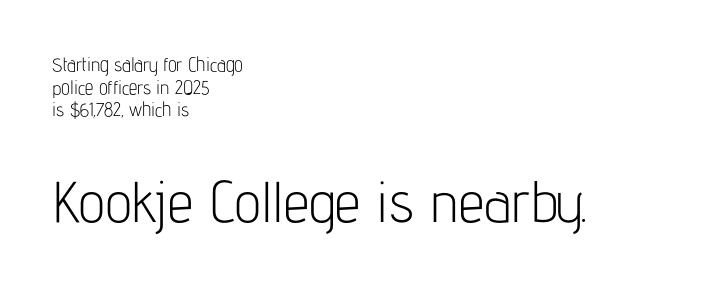
The gaps between neighbouring characters are ordinary and unremarkable. The designer went with a sans here, leaving each stem footless. Characters remain perfectly vertical along every line. Here the second block reads like a headline and the first like body copy. This sample has the flowing, uneven cadence of proportional lettering. Unmarked baselines from the first word to the last.
